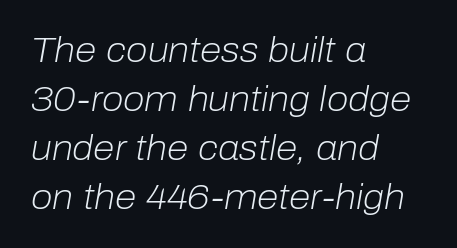
The rendering applies a slant to the glyphs. Compared with a typical body face, this is equally light or lighter still. A typesetter would call this proportional, since set widths differ per character. All the whitespace from short lines collects on the right.
